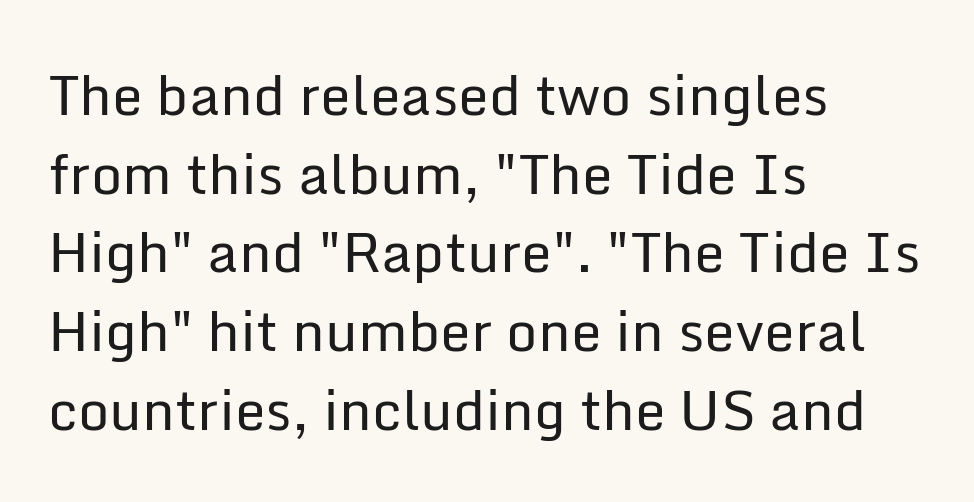
Q: Is the text bold? A: No.
Q: Is the text italic (slanted)? A: No, it is upright.
Q: Is the typeface a serif or a sans-serif typeface? A: Sans-serif.
Q: Is the text underlined? A: No.
Q: How is the paragraph aligned? A: Left-aligned.
Q: Is the spacing between letters normal or unusually wide? A: Normal.
Q: Is the spacing between lines tight, normal or loose? A: Normal.
Q: Width (condensed, normal, or wide)? A: Normal.
Q: Stroke contrast? A: Low.
Q: x-height? A: Medium.
Q: Monospaced? A: No.
